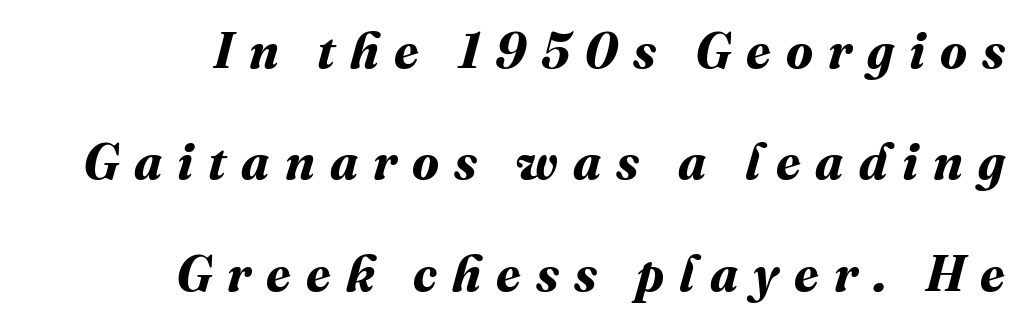
Is the type bold? Yes — the strokes are clearly thick and heavy. Is there much room between lines? Yes — plenty of vertical air separates them. Proportional: the letters do not fall into vertical columns. Where is the straight margin? On the right.
